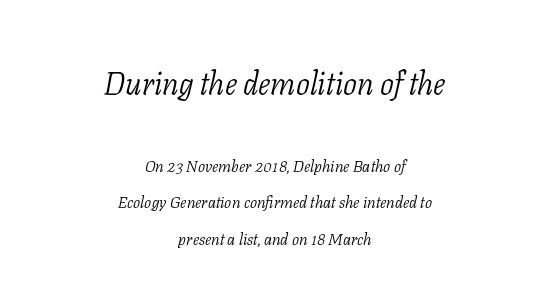
Q: Is the text bold? A: No.
Q: Is the text italic (slanted)? A: Yes, it leans right by about 11 degrees.
Q: Is the typeface a serif or a sans-serif typeface? A: Serif.
Q: Is the text underlined? A: No.
Q: How is the paragraph aligned? A: Centered.
Q: Is the spacing between letters normal or unusually wide? A: Normal.
Q: Is the spacing between lines tight, normal or loose? A: Loose.
Q: Which block of text is set in a larger size, the first (top) or the second (bottom)? A: The first (top) one.
Q: Width (condensed, normal, or wide)? A: Normal.
Q: Stroke contrast? A: Low.
Q: x-height? A: Medium.
Q: Monospaced? A: No.
